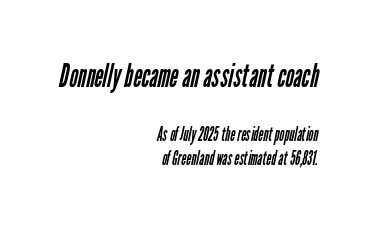
The image shows 33 px regular-weight, condensed sans-serif type; set right-aligned, line spacing 1.24x, normal letter spacing, not underlined; the first (top) block is 1.74x larger; low stroke contrast and a medium x-height.
